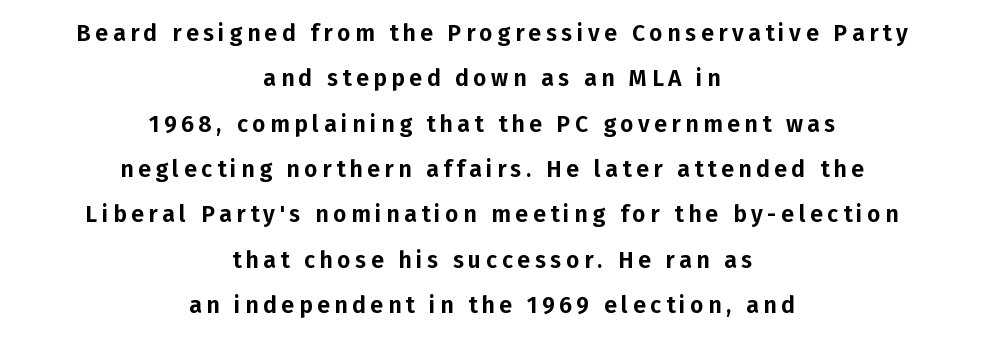
Q: Is the text italic (slanted)? A: No, it is upright.
Q: Is the text underlined? A: No.
Q: How is the paragraph aligned? A: Centered.
Q: Is the spacing between letters normal or unusually wide? A: Unusually wide.
Q: Is the spacing between lines tight, normal or loose? A: Loose.
